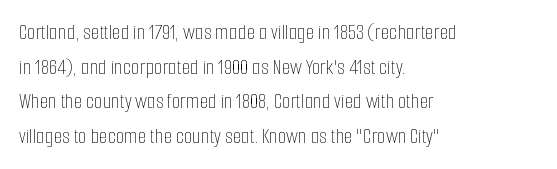
Q: Is the text bold? A: No.
Q: Is the text italic (slanted)? A: No, it is upright.
Q: Is the text underlined? A: No.
Q: How is the paragraph aligned? A: Left-aligned.
Q: Is the spacing between letters normal or unusually wide? A: Normal.
Q: Is the spacing between lines tight, normal or loose? A: Normal.
